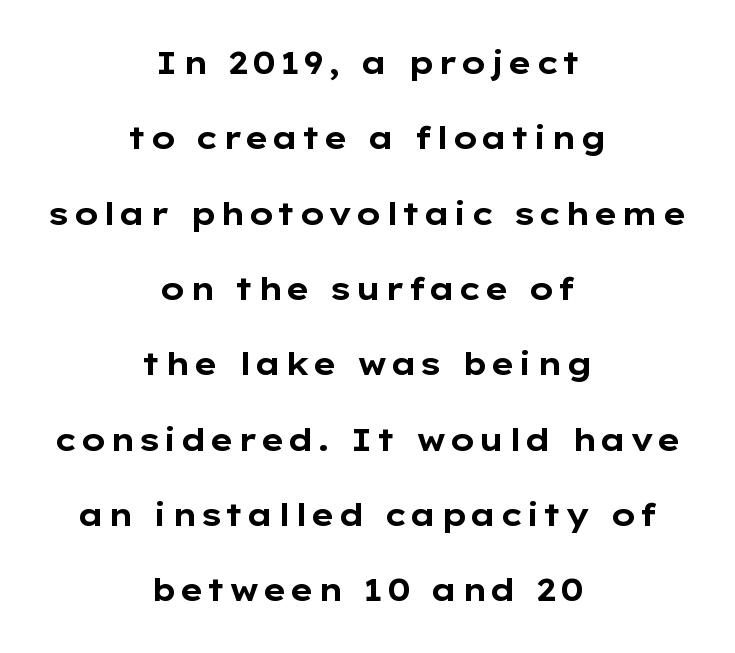
Heavy, bold letterforms. Unlike italic type, these characters show no tilt at all. These lines are centered, leaving both edges ragged. The leading is generous, giving the passage an open texture. Looks like regular typesetting: each glyph gets only the width it needs. I'd call this a sans setting — the letters go barefoot.
